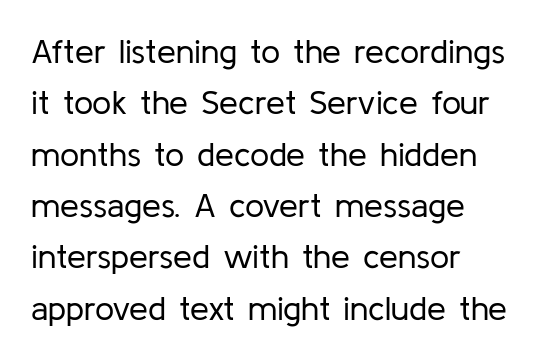
Students, observe: this is what conventionally led text looks like. Underline: absent. Each letter keeps its own natural width here, so spacing adapts to shape. The letterforms sit at book weight or below. Characters follow at the spacing the type designer built in.
